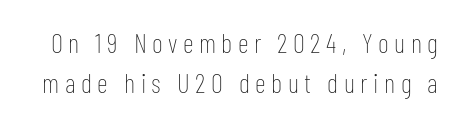
{"italic": "no", "bold": "no", "underline": "no", "line_spacing": "normal", "line_spacing_ratio": 1.49, "letter_spacing": "wide", "letter_spacing_em": 0.2, "glyph_px": 27}
